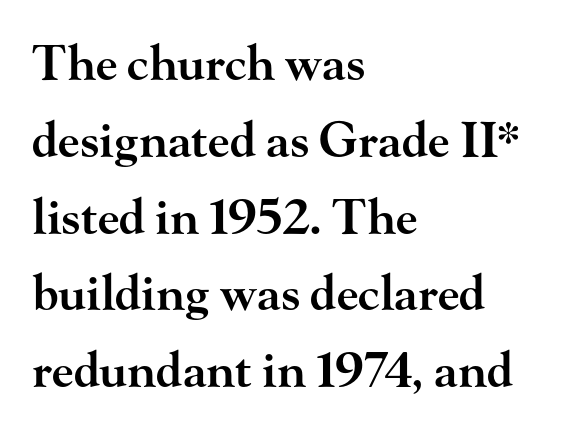
{"serif": "yes", "italic": "no", "bold": "semi", "weight": "semibold", "width": "wide", "stroke_contrast": "high", "x_height": "small", "monospaced": "no", "underline": "no", "align": "left", "line_spacing": "normal", "line_spacing_ratio": 1.6, "letter_spacing": "normal", "letter_spacing_em": 0.0, "glyph_px": 48}
